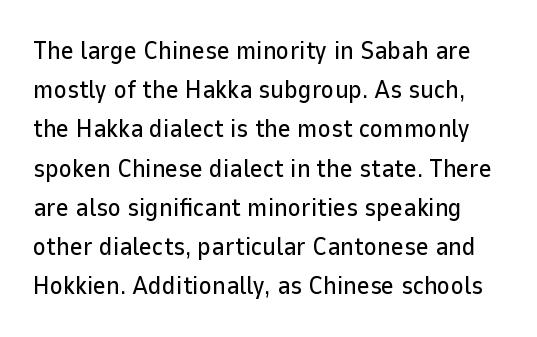
Q: Is the text italic (slanted)? A: No, it is upright.
Q: Is the text underlined? A: No.
Q: Is the spacing between letters normal or unusually wide? A: Normal.
Q: Is the spacing between lines tight, normal or loose? A: Normal.
